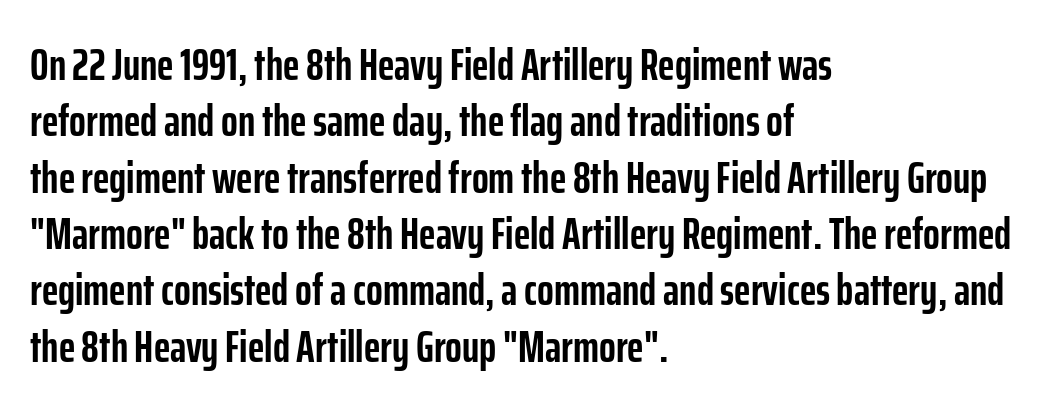
The typesetting leans heavy: a genuine bold. A typesetter would call this proportional, since set widths differ per character. Bare-footed words on every line. Every character sits straight up, as roman type does. In terms of letterspacing, this is plain default setting. Each letter's strokes conclude bluntly, with no projecting serifs.
